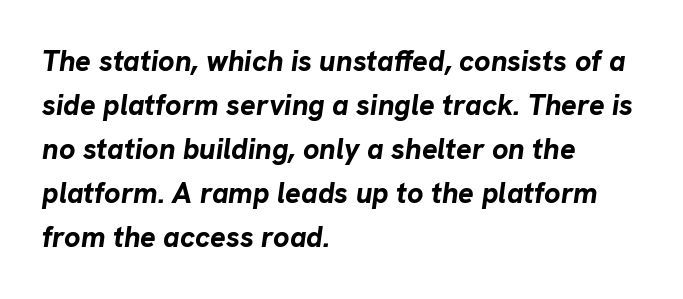
{"italic": "yes", "lean": "right", "slant_degrees": 8, "bold": "yes", "weight": "bold", "width": "normal", "stroke_contrast": "low", "x_height": "medium", "monospaced": "no", "underline": "no", "align": "left", "line_spacing": "normal", "line_spacing_ratio": 1.52, "letter_spacing": "normal", "letter_spacing_em": 0.0, "glyph_px": 29}
